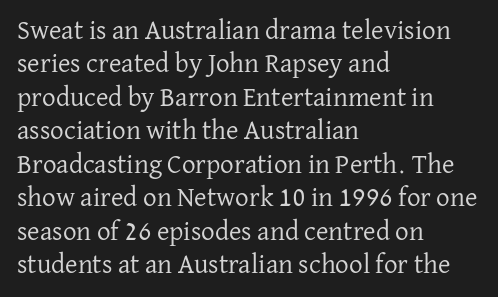
Q: Is the text bold? A: No.
Q: Is the text italic (slanted)? A: No, it is upright.
Q: Is the text underlined? A: No.
Q: How is the paragraph aligned? A: Left-aligned.
Q: Is the spacing between letters normal or unusually wide? A: Normal.
